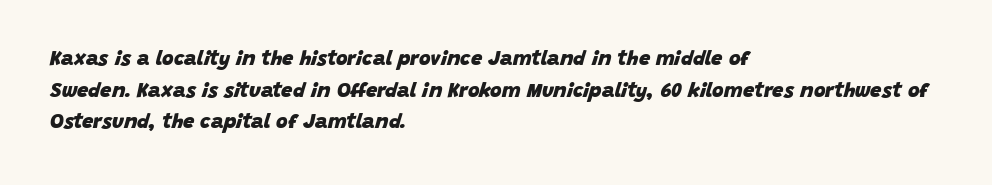
Q: Is the text bold? A: Yes.
Q: Is the text italic (slanted)? A: Yes, it leans right by about 15 degrees.
Q: Is the text underlined? A: No.
Q: How is the paragraph aligned? A: Left-aligned.
Q: Is the spacing between letters normal or unusually wide? A: Normal.
Q: Is the spacing between lines tight, normal or loose? A: Normal.
